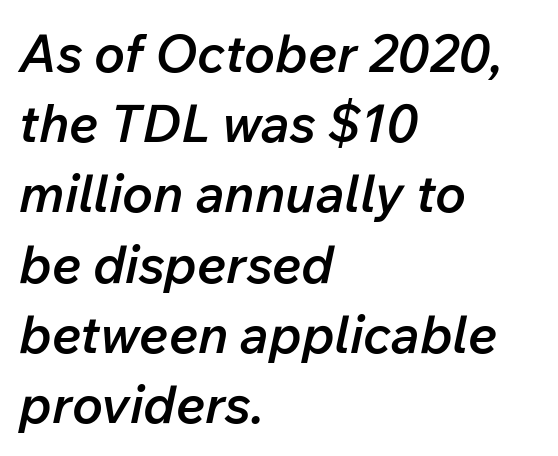
Q: Is the text bold? A: Semi-bold.
Q: Is the text italic (slanted)? A: Yes, it leans right by about 12 degrees.
Q: Is the text underlined? A: No.
Q: How is the paragraph aligned? A: Left-aligned.
Q: Is the spacing between letters normal or unusually wide? A: Normal.
Q: Is the spacing between lines tight, normal or loose? A: Normal.
Q: Width (condensed, normal, or wide)? A: Normal.
Q: Stroke contrast? A: Low.
Q: x-height? A: Medium.
Q: Monospaced? A: No.
